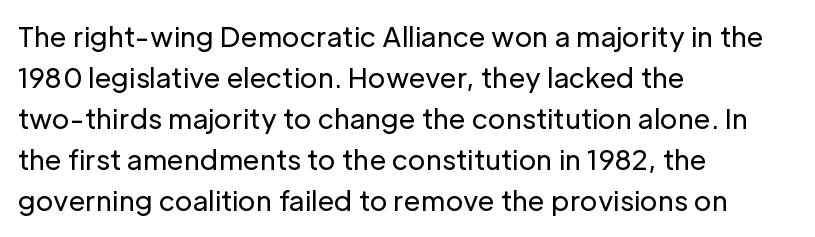
On a weight scale, this lands at 450 or below. The passage shown has conventional tracking throughout. A normal amount of white space separates one row of letters from the next. The rag falls on the right side of this text block.
